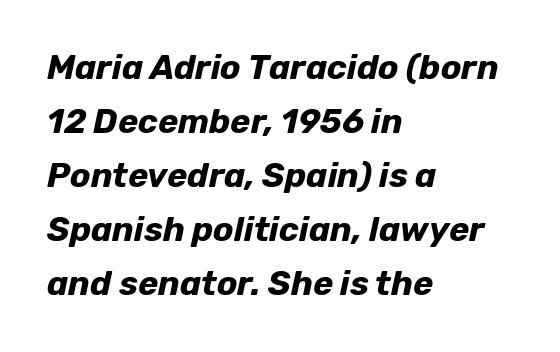
{"italic": "yes", "lean": "right", "slant_degrees": 12, "bold": "yes", "weight": "bold", "width": "normal", "stroke_contrast": "low", "x_height": "medium", "monospaced": "no", "underline": "no", "align": "left", "line_spacing": "normal", "line_spacing_ratio": 1.59, "letter_spacing": "normal", "letter_spacing_em": 0.0, "glyph_px": 34}
